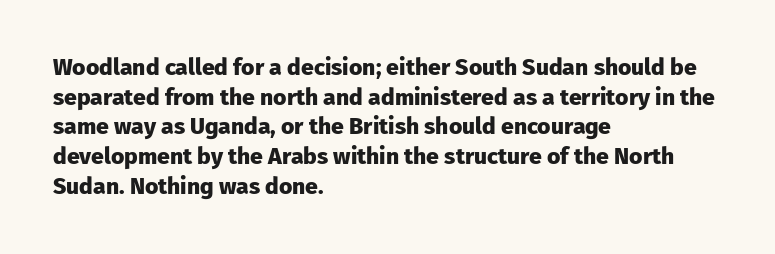
The image shows 23 px bold type, upright; set left-aligned, normal line spacing (1.29x), normal letter spacing, not underlined.
